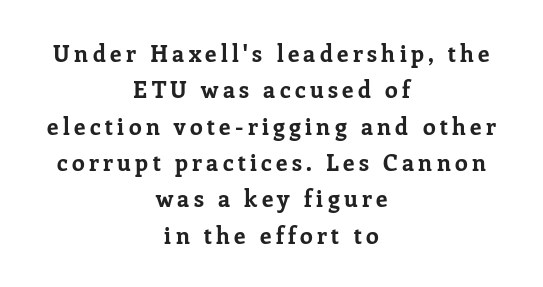
The image shows 23 px bold type, upright; set centered, normal line spacing (1.58x), not underlined.
